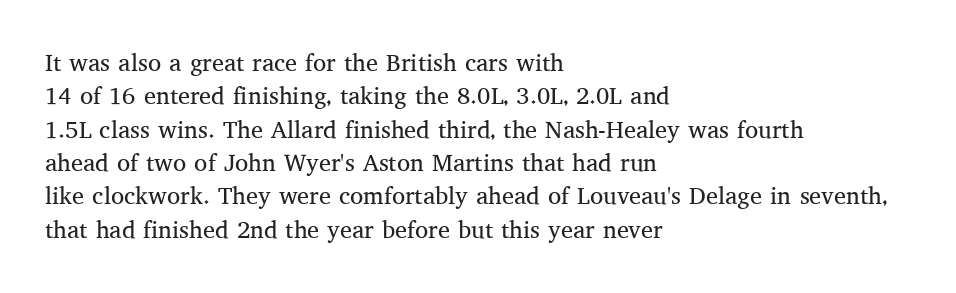
The letterforms sit at book weight or below. Posture: straight, roman, zero tilt. Tracking value appears to be zero — textbook default spacing. The passage shown stacks its lines at a standard gap. Is the block centered? No — it sits flush against the left margin. The foot of each line stays bare and open.
